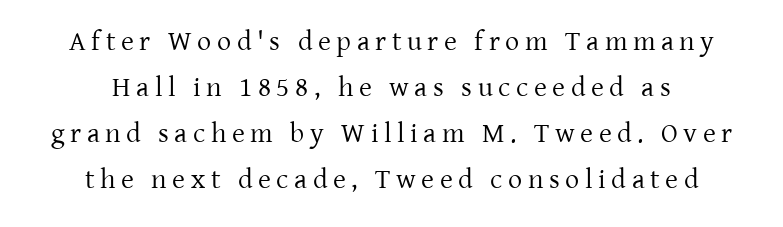
{"serif": "yes", "italic": "no", "bold": "no", "weight": "regular", "width": "normal", "stroke_contrast": "low", "x_height": "medium", "monospaced": "no", "underline": "no", "line_spacing": "normal", "line_spacing_ratio": 1.64, "letter_spacing": "wide", "letter_spacing_em": 0.2, "glyph_px": 28}
